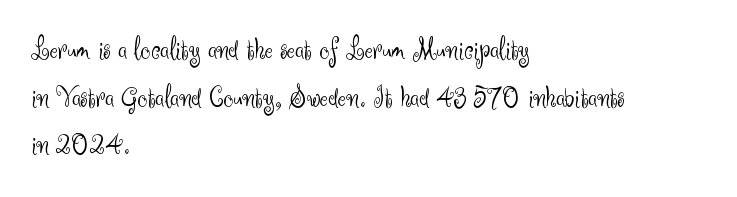
The words here are not underlined. This sample keeps an unexceptional amount of space between lines. The lines in this sample share a left origin and differ only in where they stop. Each letter keeps its own natural width here, so spacing adapts to shape. The weight would be labelled regular, book, light, or lighter still. The letters stand straight up with perfectly vertical stems.
